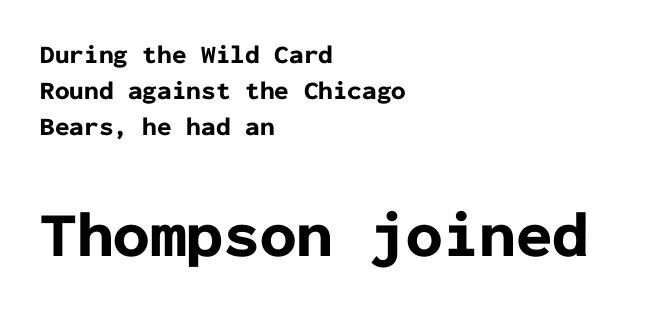
This is the regular roman posture of the typeface. Does the weight exceed regular? Yes, all the way to bold. The glyphs are unaccompanied by any horizontal stroke below them. Here the glyphs are tracked normally, forming tight word shapes. In CSS terms this would be text-align: left.
